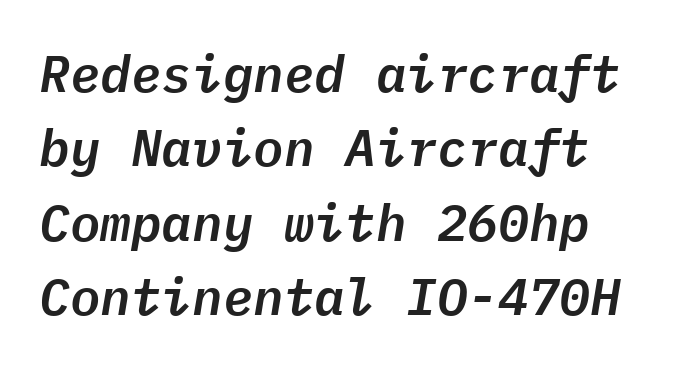
{"italic": "yes", "lean": "right", "slant_degrees": 9, "width": "normal", "stroke_contrast": "low", "x_height": "medium", "monospaced": "yes", "underline": "no", "line_spacing": "normal", "line_spacing_ratio": 1.46, "letter_spacing": "normal", "letter_spacing_em": 0.0, "glyph_px": 51}
